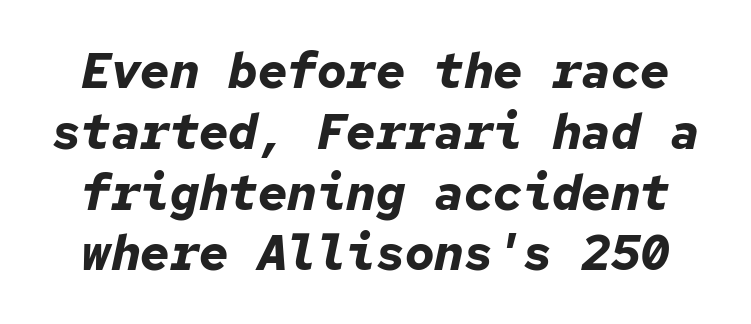
The image shows 49 px bold type, italic (leaning right), monospaced; set line spacing 1.24x, normal letter spacing, not underlined; low stroke contrast and a medium x-height.
